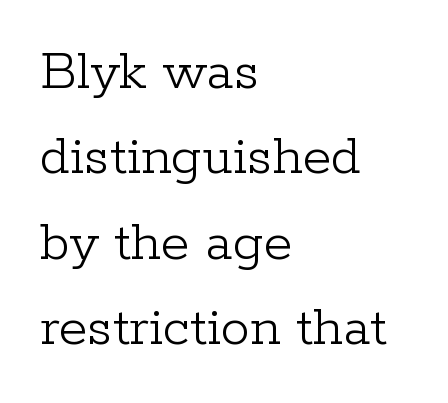
The image shows 58 px light serif type, upright; set left-aligned, normal line spacing (1.47x), normal letter spacing, not underlined; low stroke contrast and a medium x-height.
